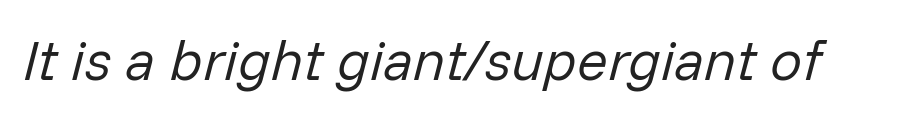
{"italic": "yes", "lean": "right", "slant_degrees": 14, "bold": "no", "weight": "regular", "width": "normal", "stroke_contrast": "low", "x_height": "medium", "monospaced": "no", "underline": "no", "letter_spacing": "normal", "letter_spacing_em": 0.0, "glyph_px": 57}
